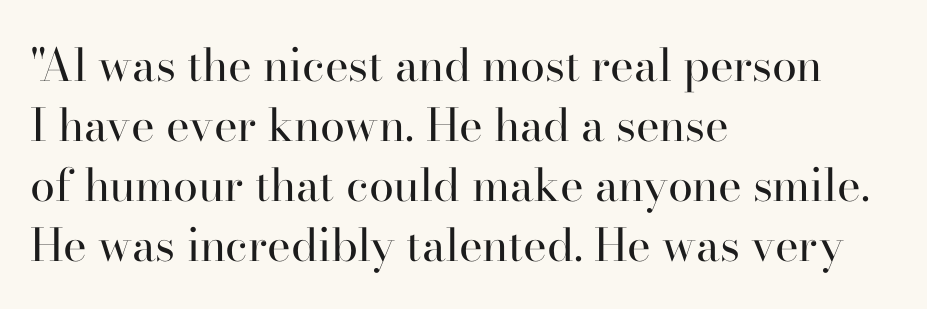
The image shows 45 px regular-weight serif type, upright; set left-aligned, normal line spacing (1.33x), normal letter spacing, not underlined; high stroke contrast and a small x-height.
